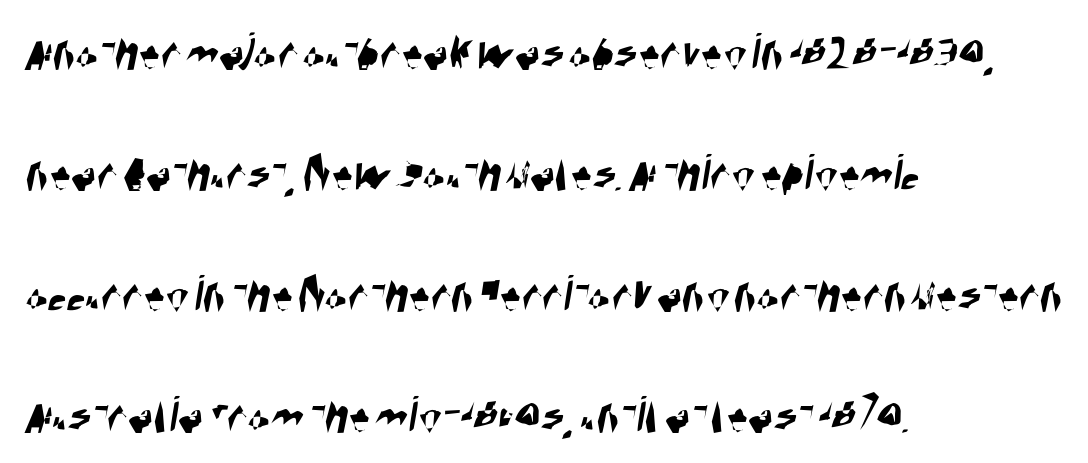
{"serif": "no", "width": "condensed", "stroke_contrast": "high", "x_height": "large", "monospaced": "no", "underline": "no", "align": "left", "line_spacing": "loose", "line_spacing_ratio": 2.28, "letter_spacing": "normal", "letter_spacing_em": 0.0, "glyph_px": 53}
